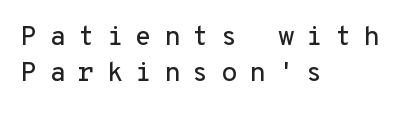
This block has exactly the height ordinary leading produces. Short note: letters widely spaced. Horizontally, the lines are justified to the leading edge only. Posture: upright roman.
